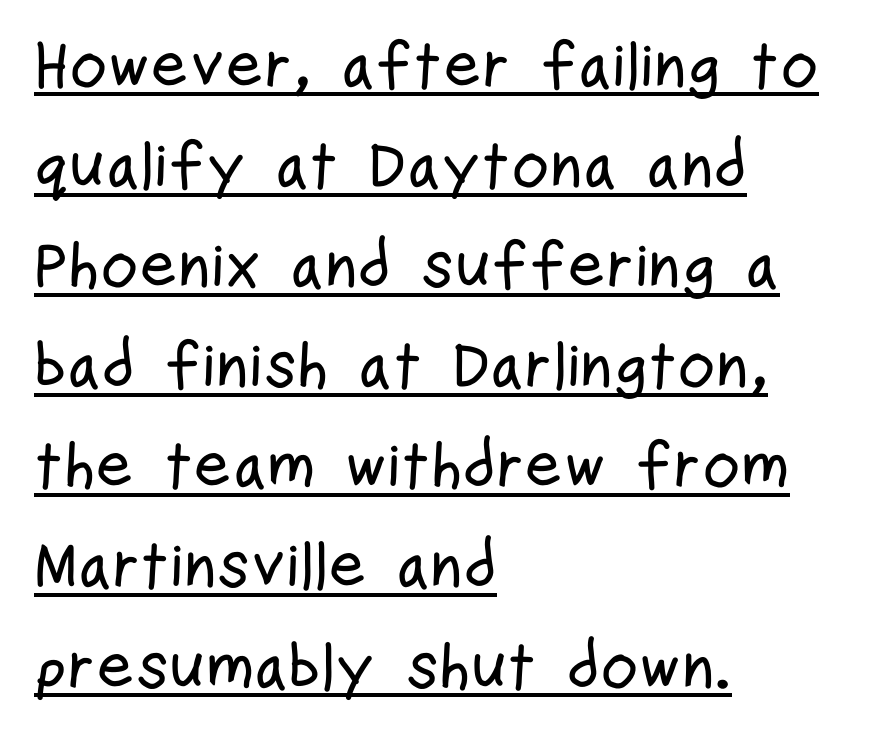
The passage shown is typed in a proportional face where columns would drift. Notice how the passage keeps a crisp vertical edge on the left only. Nothing sits at the stroke ends, so this counts as sans-serif. Short note: letters normally spaced. A normal amount of white space separates one row of letters from the next. Nope, not italic — everything's standing straight.
